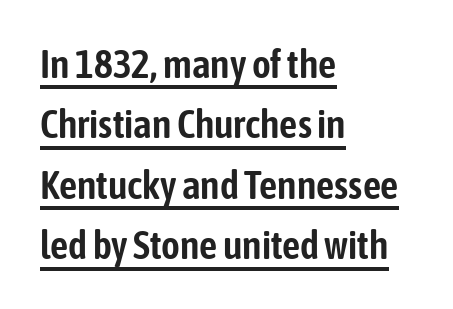
{"serif": "no", "italic": "no", "width": "condensed", "stroke_contrast": "low", "x_height": "medium", "monospaced": "no", "underline": "yes", "align": "left", "line_spacing": "normal", "line_spacing_ratio": 1.51, "letter_spacing": "normal", "letter_spacing_em": 0.0, "glyph_px": 40}
